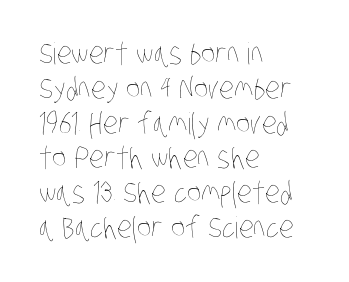
{"bold": "no", "weight": "thin", "width": "condensed", "stroke_contrast": "low", "x_height": "large", "monospaced": "no", "underline": "no", "align": "left", "line_spacing_ratio": 1.16, "letter_spacing": "normal", "letter_spacing_em": 0.0, "glyph_px": 30}
